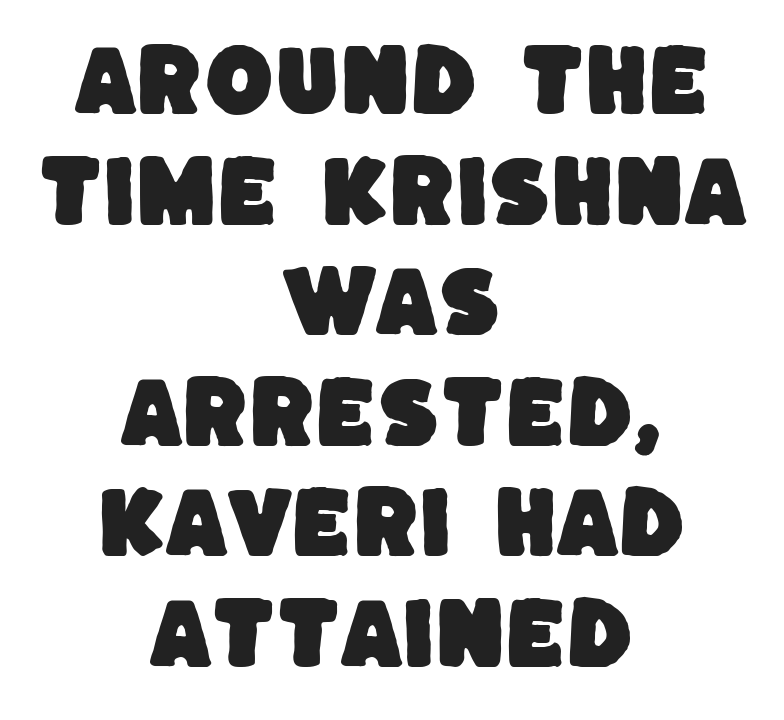
Q: Is the typeface a serif or a sans-serif typeface? A: Sans-serif.
Q: Is the text underlined? A: No.
Q: How is the paragraph aligned? A: Centered.
Q: Is the spacing between letters normal or unusually wide? A: Normal.
Q: Is the spacing between lines tight, normal or loose? A: Normal.
Q: Width (condensed, normal, or wide)? A: Normal.
Q: Stroke contrast? A: Low.
Q: x-height? A: Large.
Q: Monospaced? A: No.
